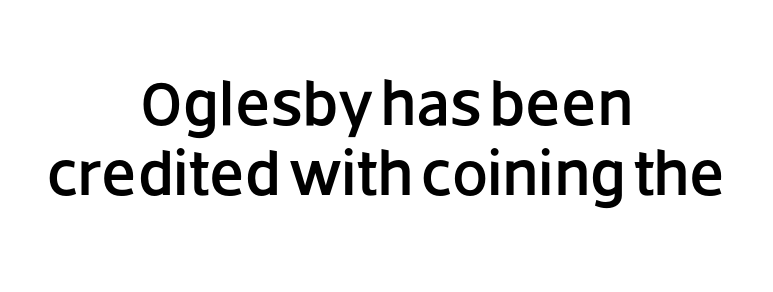
Q: Is the text italic (slanted)? A: No, it is upright.
Q: Is the typeface a serif or a sans-serif typeface? A: Sans-serif.
Q: Is the text underlined? A: No.
Q: How is the paragraph aligned? A: Centered.
Q: Is the spacing between letters normal or unusually wide? A: Normal.
Q: Is the spacing between lines tight, normal or loose? A: Tight.
Q: Width (condensed, normal, or wide)? A: Normal.
Q: Stroke contrast? A: Low.
Q: x-height? A: Large.
Q: Monospaced? A: No.
